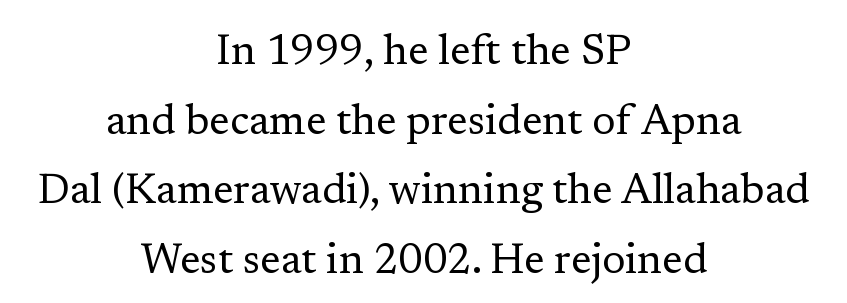
The image shows 42 px regular-weight serif type, upright; set centered, normal line spacing (1.66x), normal letter spacing, not underlined; low stroke contrast and a medium x-height.
